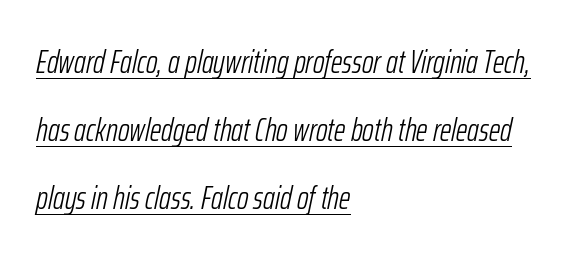
How are the letters spaced? Ordinarily, with no added tracking. Somebody hit Ctrl+U on this one — the words are underlined. Every row of glyphs begins at an identical x-position on the left. Summary of weight: not heavy and not bold. Rows of type keep a wide berth in the vertical direction. A typesetter would call this proportional, since set widths differ per character.
